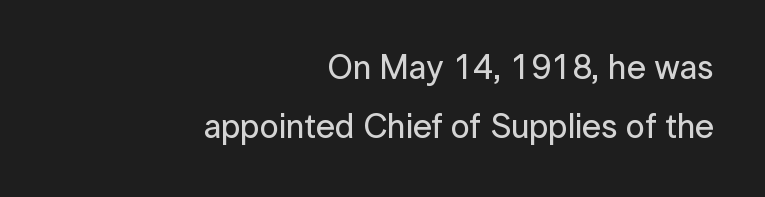
Q: Is the text italic (slanted)? A: No, it is upright.
Q: Is the typeface a serif or a sans-serif typeface? A: Sans-serif.
Q: Is the text underlined? A: No.
Q: How is the paragraph aligned? A: Right-aligned.
Q: Is the spacing between letters normal or unusually wide? A: Normal.
Q: Width (condensed, normal, or wide)? A: Normal.
Q: Stroke contrast? A: Low.
Q: x-height? A: Medium.
Q: Monospaced? A: No.
